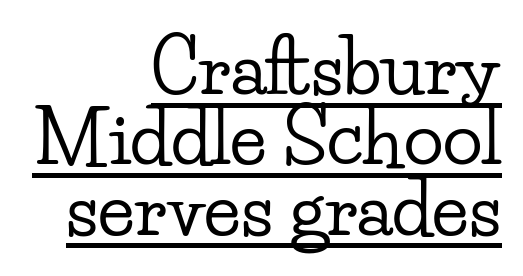
Tightly led — the rows are bunched. Short note: letters normally spaced. Is the block centered? No — it sits flush against the right margin. Spacing verdict: proportional, widths tailored to each character.
